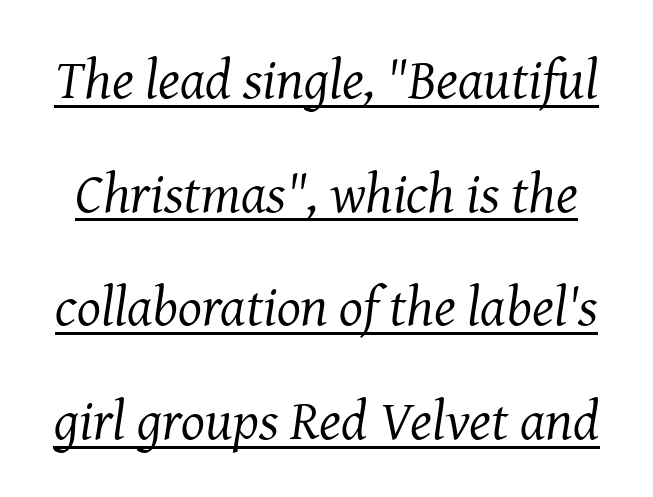
In terms of leading, this rendering errs on the spacious side. Varying glyph widths throughout — classic text-font behaviour. The typesetter has applied underlining to the passage shown. The tracking reads as untouched default to a designer's eye. The font's italic variant was chosen for this text. Think standard paragraph weight, or any step lighter than that.
